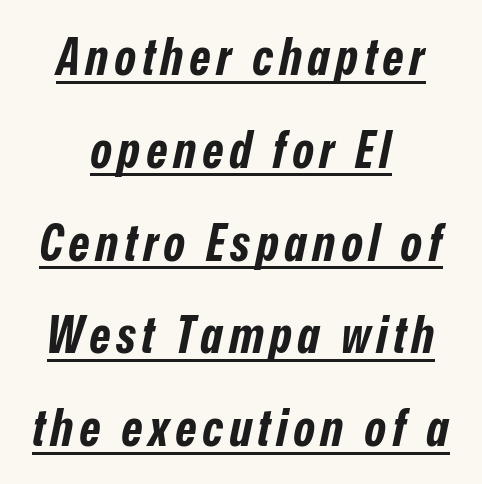
{"italic": "yes", "lean": "right", "slant_degrees": 12, "bold": "yes", "weight": "bold", "width": "condensed", "stroke_contrast": "low", "x_height": "medium", "monospaced": "no", "underline": "yes", "align": "center", "line_spacing_ratio": 1.82, "glyph_px": 51}
